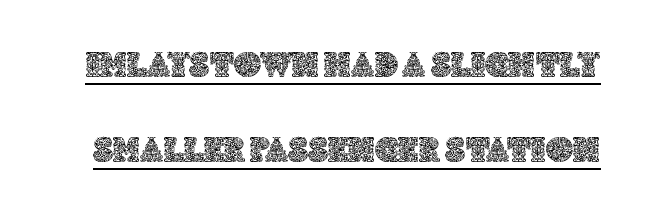
The specimen reads as upright at a glance. The leading is generous, giving the passage an open texture. Notice how a bar underscores the lettering throughout. Compared with typical body copy, the letter spacing here is the same. The rendering uses natural spacing where letterforms have individual widths.
